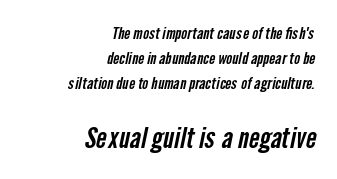
Each letter's strokes conclude bluntly, with no projecting serifs. The letters advance in unequal steps, a hallmark of proportional type. The lower block of text is set noticeably larger than the block above it. Notice how the passage keeps a crisp vertical edge on the right only. These lines sit exactly where default settings would place them.
